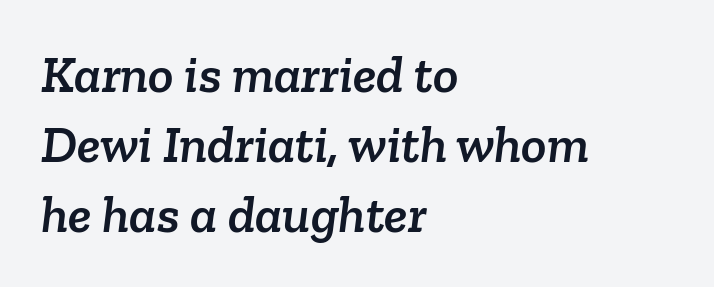
Q: Is the typeface a serif or a sans-serif typeface? A: Serif.
Q: Is the text underlined? A: No.
Q: How is the paragraph aligned? A: Left-aligned.
Q: Is the spacing between letters normal or unusually wide? A: Normal.
Q: Is the spacing between lines tight, normal or loose? A: Normal.
Q: Width (condensed, normal, or wide)? A: Normal.
Q: Stroke contrast? A: Low.
Q: x-height? A: Medium.
Q: Monospaced? A: No.
